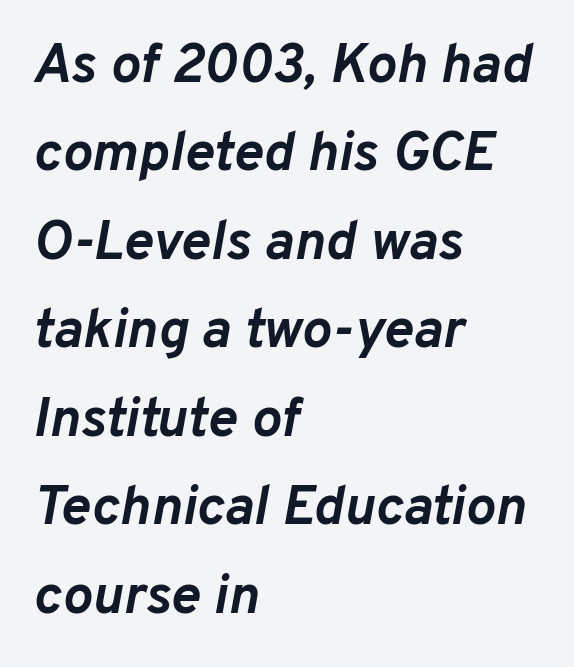
The typography opts for an oblique posture over an upright one. Characters follow at the spacing the type designer built in. Only glyphs here, with clear space below each row. Stroke thickness is high; the sample reads as a true bold.
